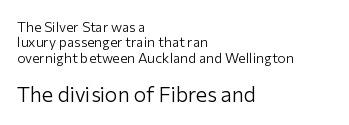
Q: Is the text bold? A: No.
Q: Is the text italic (slanted)? A: No, it is upright.
Q: Is the text underlined? A: No.
Q: How is the paragraph aligned? A: Left-aligned.
Q: Is the spacing between letters normal or unusually wide? A: Normal.
Q: Is the spacing between lines tight, normal or loose? A: Tight.
Q: Which block of text is set in a larger size, the first (top) or the second (bottom)? A: The second (bottom) one.
